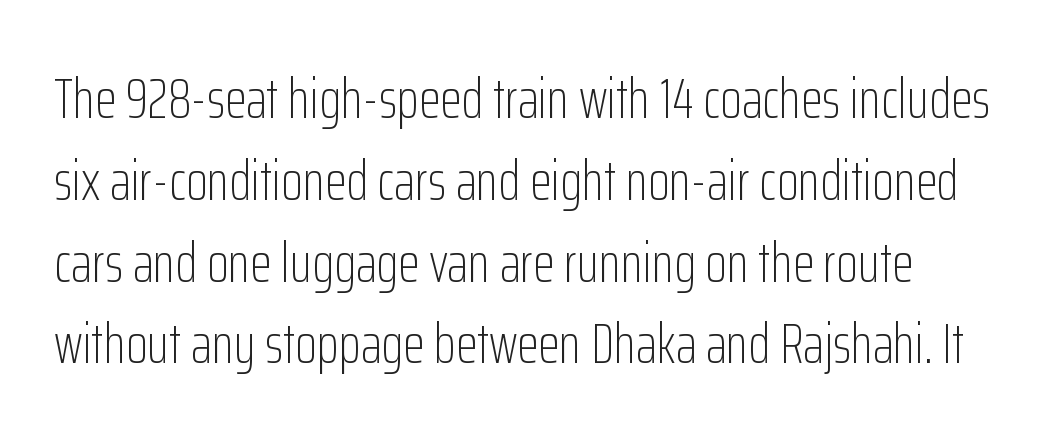
The rendering uses natural spacing where letterforms have individual widths. Type style note: lacks serifs. Heft: none added — not bold. Check the space under the baseline: it is left empty.
